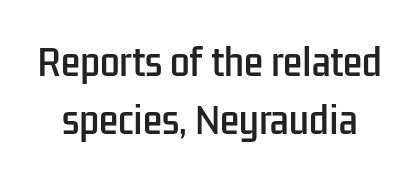
The image shows 35 px condensed sans-serif type, upright; set normal line spacing (1.66x), normal letter spacing, not underlined; low stroke contrast and a medium x-height.
